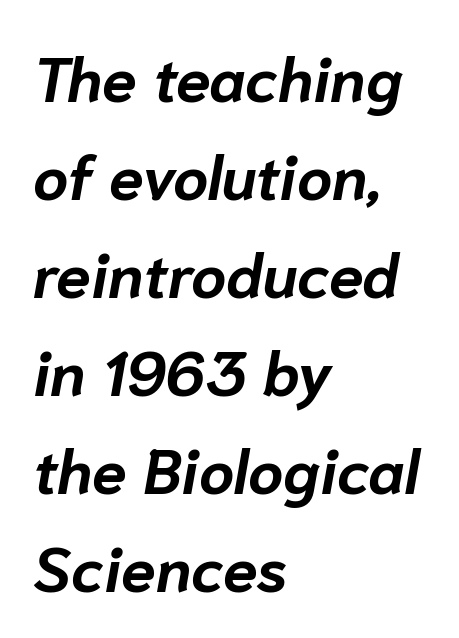
Left-aligned paragraph, ragged on the right. Bold? Absolutely — the strokes are thick and heavy. Proportional: the letters do not fall into vertical columns. Words float on clear page, feet unadorned. These lines were composed using italics.
